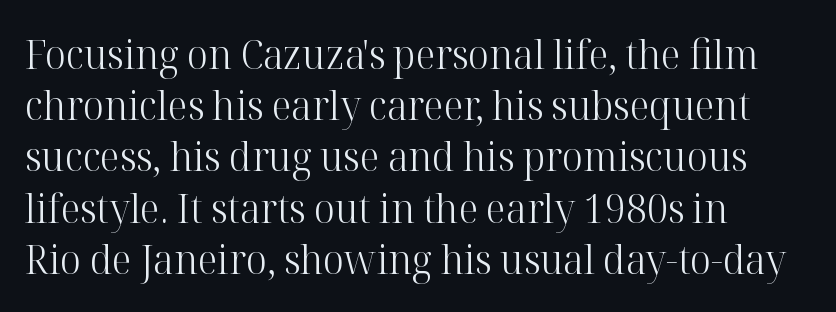
Q: Is the text bold? A: No.
Q: Is the text italic (slanted)? A: No, it is upright.
Q: Is the typeface a serif or a sans-serif typeface? A: Serif.
Q: Is the text underlined? A: No.
Q: How is the paragraph aligned? A: Left-aligned.
Q: Is the spacing between letters normal or unusually wide? A: Normal.
Q: Is the spacing between lines tight, normal or loose? A: Normal.
Q: Width (condensed, normal, or wide)? A: Normal.
Q: Stroke contrast? A: High.
Q: x-height? A: Medium.
Q: Monospaced? A: No.
